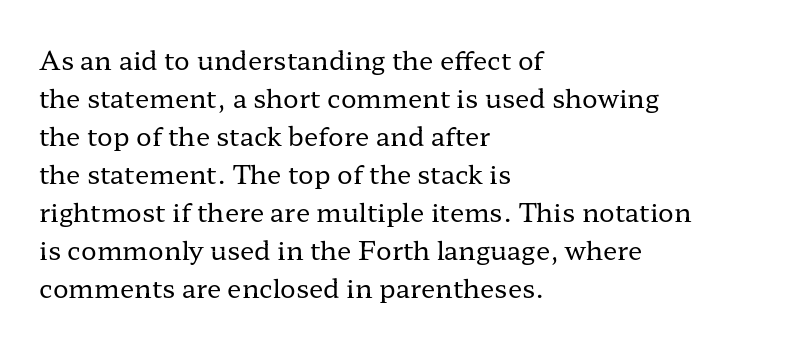
{"italic": "no", "bold": "no", "underline": "no", "align": "left", "line_spacing": "normal", "line_spacing_ratio": 1.46, "letter_spacing": "normal", "letter_spacing_em": 0.0, "glyph_px": 26}
